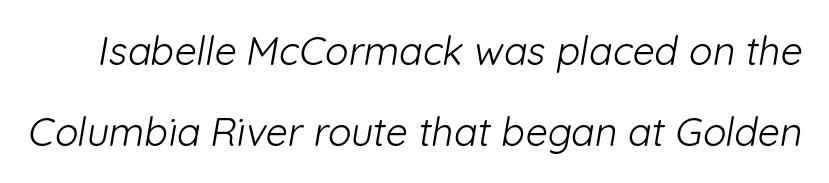
{"serif": "no", "bold": "no", "weight": "light", "width": "normal", "stroke_contrast": "low", "x_height": "medium", "monospaced": "no", "underline": "no", "line_spacing": "loose", "line_spacing_ratio": 2.08, "letter_spacing": "normal", "letter_spacing_em": 0.0, "glyph_px": 39}
